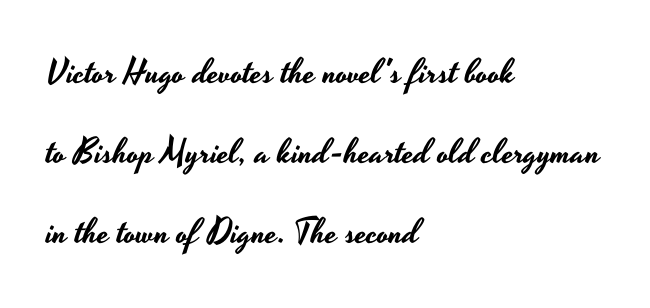
{"serif": "no", "width": "wide", "stroke_contrast": "low", "x_height": "small", "monospaced": "no", "underline": "no", "align": "left", "line_spacing": "loose", "line_spacing_ratio": 2.29, "letter_spacing": "normal", "letter_spacing_em": 0.0, "glyph_px": 35}
